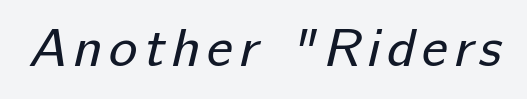
{"serif": "no", "bold": "no", "weight": "regular", "width": "normal", "stroke_contrast": "low", "x_height": "medium", "monospaced": "no", "underline": "no", "glyph_px": 54}
